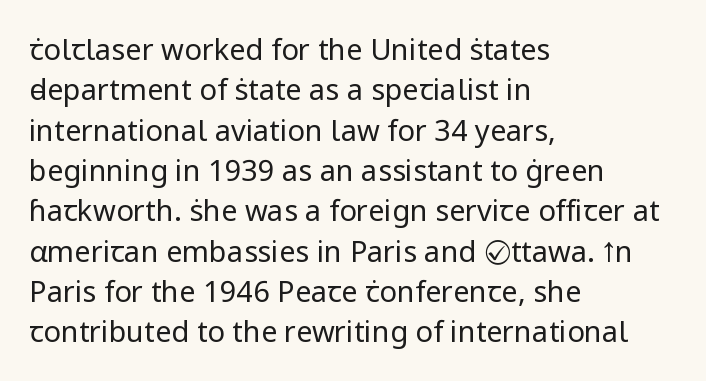
The type is set solid horizontally, with unmodified tracking. The axis of the letterforms is exactly vertical. The letters advance in unequal steps, a hallmark of proportional type. Stroke thickness stays within the range of a standard reading face or lighter. Quick note: interline space is typical.
